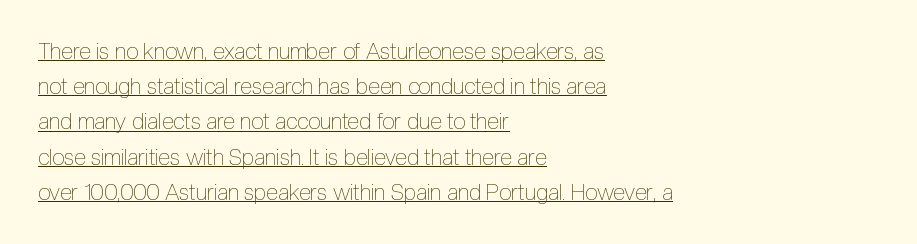
The image shows 22 px text type, upright; set left-aligned, normal line spacing (1.6x), normal letter spacing, underlined.
